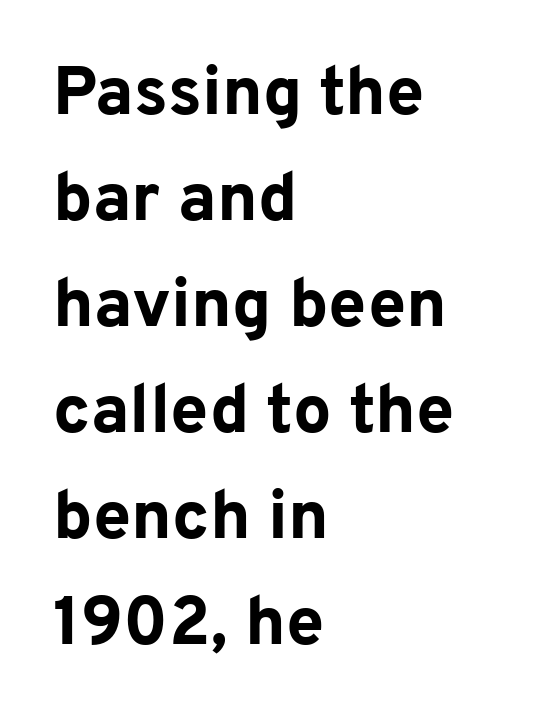
These lines carry a lot of weight — the face is fully bold. Each row of text sits above clean, open space. The space between consecutive lines is moderate. Alignment: flush left. Characters follow at the spacing the type designer built in.
